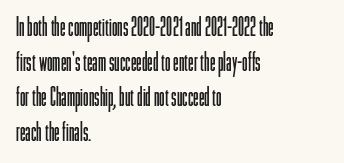
Q: Is the text bold? A: No.
Q: Is the text italic (slanted)? A: No, it is upright.
Q: Is the text underlined? A: No.
Q: How is the paragraph aligned? A: Left-aligned.
Q: Is the spacing between letters normal or unusually wide? A: Normal.
Q: Is the spacing between lines tight, normal or loose? A: Normal.
